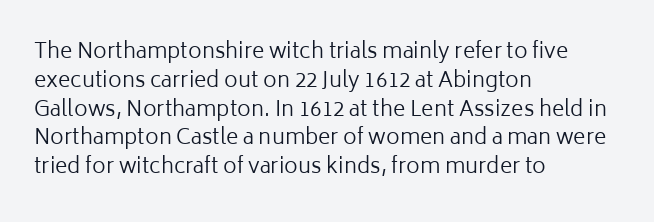
The image shows 21 px text type, upright; set left-aligned, normal line spacing (1.37x), normal letter spacing, not underlined.
